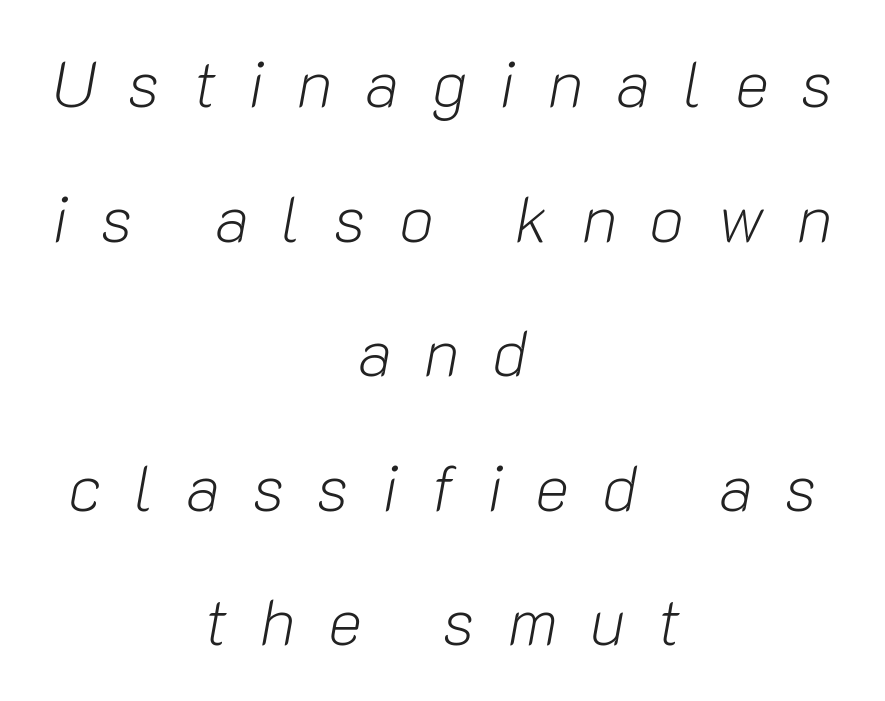
The image shows 65 px light type, italic (leaning right); set centered, loose line spacing (2.07x), unusually wide letter spacing (+0.5 em), not underlined; low stroke contrast and a medium x-height.
